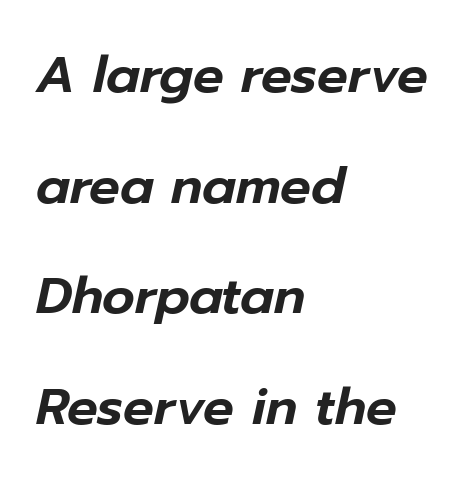
{"italic": "yes", "lean": "right", "slant_degrees": 12, "width": "normal", "stroke_contrast": "low", "x_height": "medium", "monospaced": "no", "underline": "no", "align": "left", "line_spacing": "loose", "line_spacing_ratio": 2.17, "letter_spacing": "normal", "letter_spacing_em": 0.0, "glyph_px": 51}
